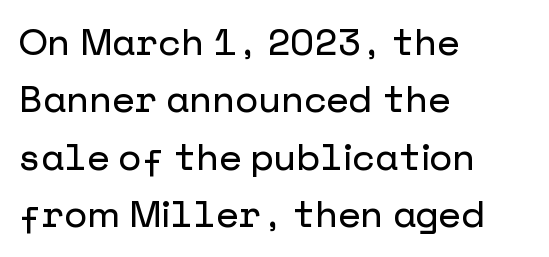
This rendering features lettering with no underline. Horizontally, the lines are justified to the leading edge only. If you measured baseline to baseline, you'd find a middling distance. The letters stand straight up with perfectly vertical stems.
